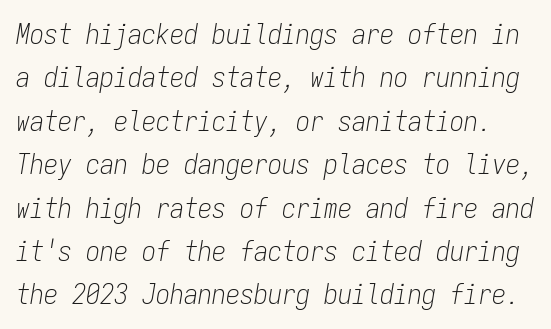
The image shows 28 px light, condensed type, italic (leaning right), monospaced; set normal line spacing (1.55x), normal letter spacing, not underlined; low stroke contrast and a medium x-height.
